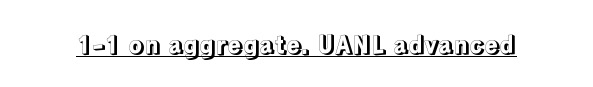
You can tell it's not italic because the verticals are truly vertical. Honestly, the letter spacing is just normal — you wouldn't notice it. Students, observe the line beneath the letters — that is underlining.
